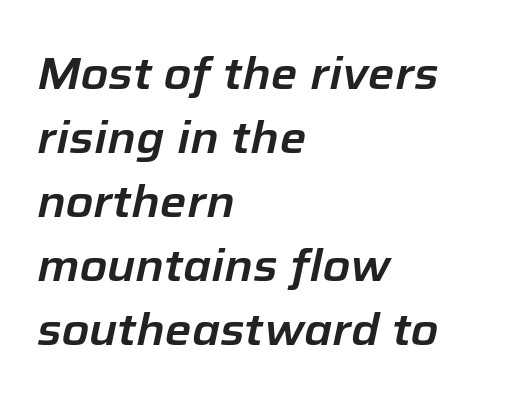
{"italic": "yes", "lean": "right", "slant_degrees": 12, "width": "normal", "stroke_contrast": "low", "x_height": "medium", "monospaced": "no", "underline": "no", "align": "left", "line_spacing": "normal", "line_spacing_ratio": 1.42, "letter_spacing": "normal", "letter_spacing_em": 0.0, "glyph_px": 45}
